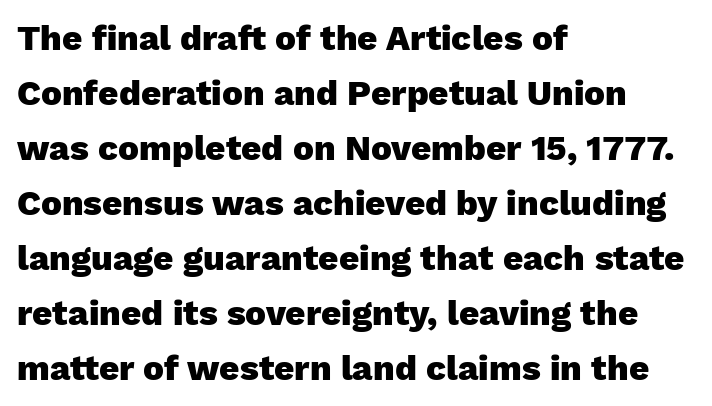
Q: Is the text bold? A: Yes.
Q: Is the text italic (slanted)? A: No, it is upright.
Q: Is the typeface a serif or a sans-serif typeface? A: Sans-serif.
Q: Is the text underlined? A: No.
Q: How is the paragraph aligned? A: Left-aligned.
Q: Is the spacing between letters normal or unusually wide? A: Normal.
Q: Is the spacing between lines tight, normal or loose? A: Normal.
Q: Width (condensed, normal, or wide)? A: Normal.
Q: Stroke contrast? A: Low.
Q: x-height? A: Medium.
Q: Monospaced? A: No.
